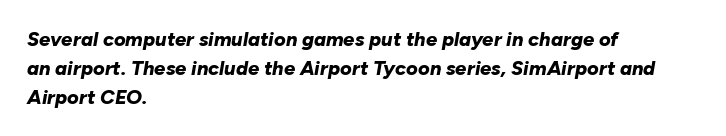
Yep, that's italic — everything's leaning. Line beginnings align vertically; line endings do not. Weight: bold. The rendering keeps characters at their native spacing.
